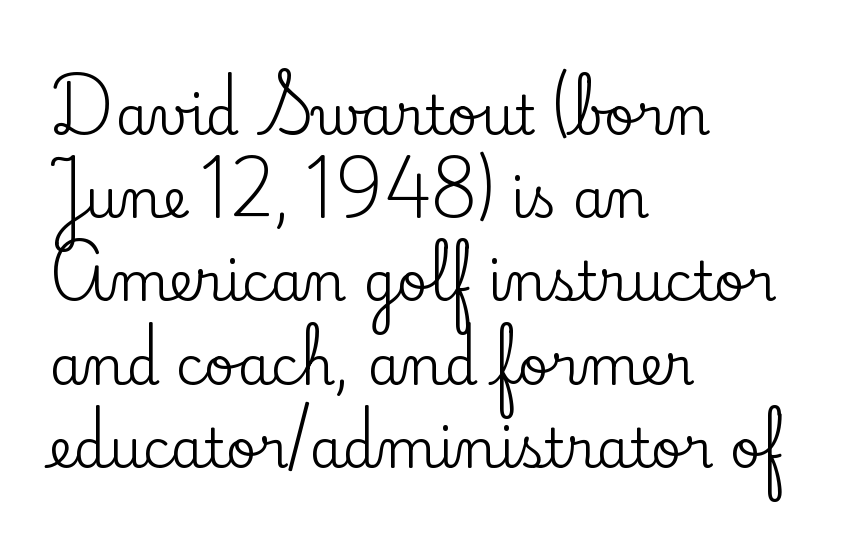
Q: Is the text italic (slanted)? A: No, it is upright.
Q: Is the typeface a serif or a sans-serif typeface? A: Serif.
Q: Is the text underlined? A: No.
Q: How is the paragraph aligned? A: Left-aligned.
Q: Is the spacing between letters normal or unusually wide? A: Normal.
Q: Is the spacing between lines tight, normal or loose? A: Normal.
Q: Width (condensed, normal, or wide)? A: Normal.
Q: Stroke contrast? A: Low.
Q: x-height? A: Small.
Q: Monospaced? A: No.
